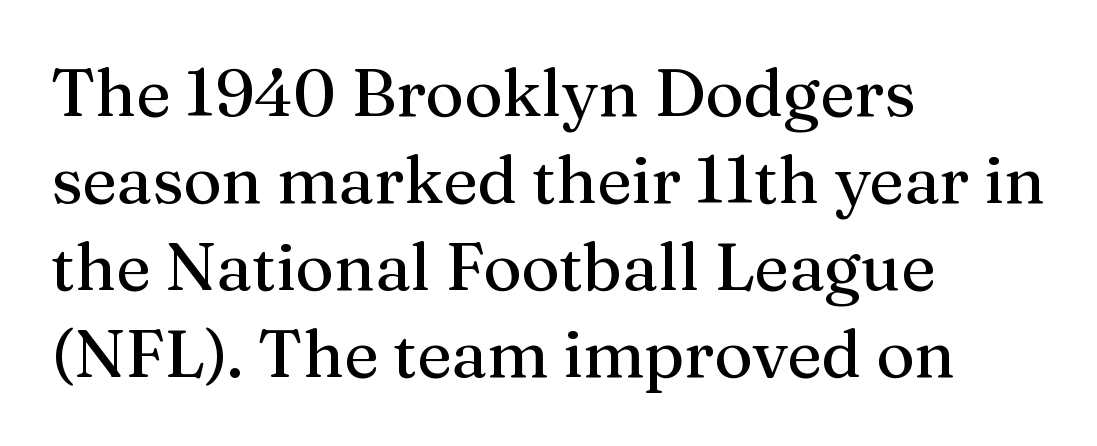
The image shows 66 px serif type, upright; set left-aligned, normal line spacing (1.32x), normal letter spacing, not underlined; medium stroke contrast and a medium x-height.
